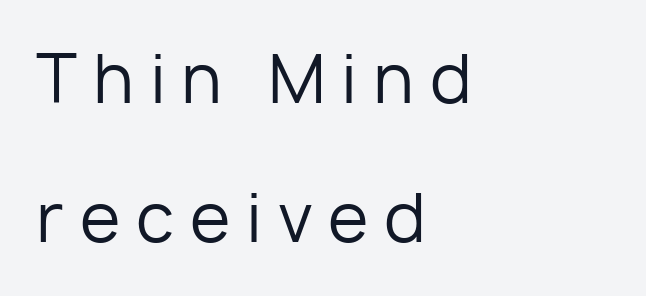
Q: Is the text bold? A: No.
Q: Is the text italic (slanted)? A: No, it is upright.
Q: Is the typeface a serif or a sans-serif typeface? A: Sans-serif.
Q: Is the text underlined? A: No.
Q: How is the paragraph aligned? A: Left-aligned.
Q: Is the spacing between letters normal or unusually wide? A: Unusually wide.
Q: Is the spacing between lines tight, normal or loose? A: Loose.
Q: Width (condensed, normal, or wide)? A: Normal.
Q: Stroke contrast? A: Low.
Q: x-height? A: Medium.
Q: Monospaced? A: No.
